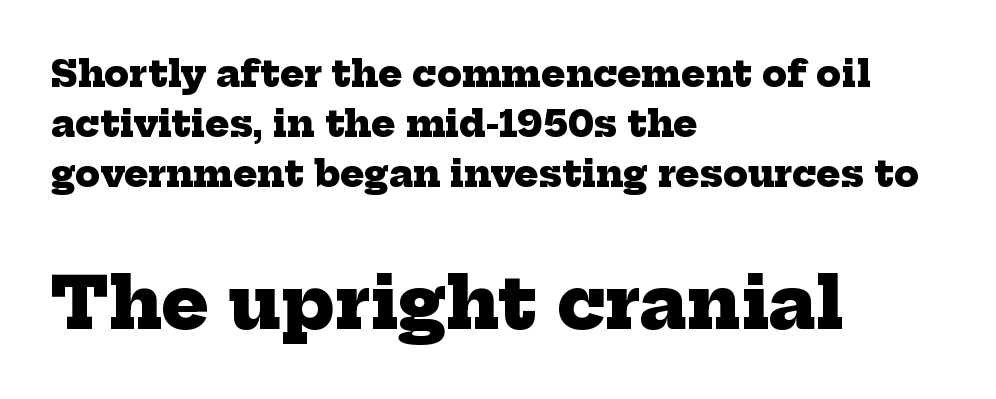
Q: Is the text bold? A: Yes.
Q: Is the typeface a serif or a sans-serif typeface? A: Serif.
Q: Is the text underlined? A: No.
Q: How is the paragraph aligned? A: Left-aligned.
Q: Is the spacing between letters normal or unusually wide? A: Normal.
Q: Is the spacing between lines tight, normal or loose? A: Normal.
Q: Which block of text is set in a larger size, the first (top) or the second (bottom)? A: The second (bottom) one.
Q: Width (condensed, normal, or wide)? A: Normal.
Q: Stroke contrast? A: Low.
Q: x-height? A: Medium.
Q: Monospaced? A: No.
